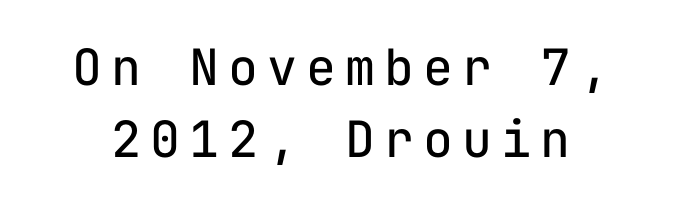
{"serif": "no", "italic": "no", "bold": "no", "weight": "regular", "width": "normal", "stroke_contrast": "low", "x_height": "medium", "monospaced": "yes", "underline": "no", "line_spacing": "normal", "line_spacing_ratio": 1.45, "glyph_px": 50}
